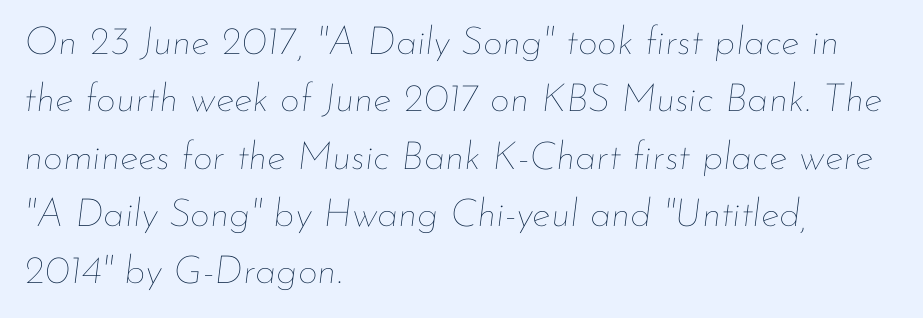
{"italic": "yes", "lean": "right", "slant_degrees": 7, "bold": "no", "weight": "thin", "width": "normal", "stroke_contrast": "low", "x_height": "small", "monospaced": "no", "underline": "no", "align": "left", "line_spacing": "normal", "line_spacing_ratio": 1.47, "letter_spacing": "normal", "letter_spacing_em": 0.0, "glyph_px": 39}
